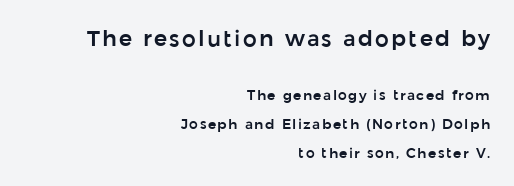
Q: Is the text italic (slanted)? A: No, it is upright.
Q: Is the text underlined? A: No.
Q: How is the paragraph aligned? A: Right-aligned.
Q: Is the spacing between lines tight, normal or loose? A: Loose.
Q: Which block of text is set in a larger size, the first (top) or the second (bottom)? A: The first (top) one.
